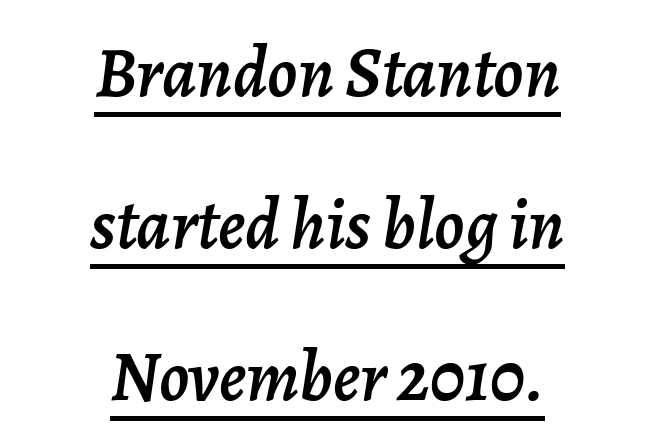
Characters are canted at an angle relative to the baseline's perpendicular. The specimen includes a rule beneath the text block's lines. Observe the ordinary spacing: letters are neighbours, not strangers. Does the copy run flush right? No — it is centered line by line. The line-height multiplier appears high, well above default. The face used here is proportionally spaced, like ordinary book or web type.
